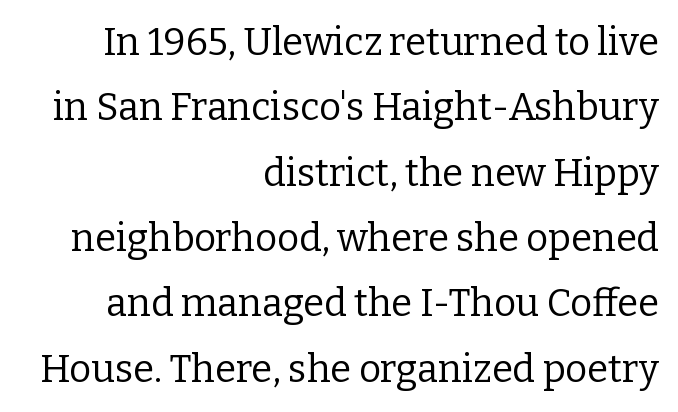
{"serif": "yes", "italic": "no", "bold": "no", "weight": "regular", "width": "normal", "stroke_contrast": "low", "x_height": "medium", "monospaced": "no", "underline": "no", "align": "right", "line_spacing_ratio": 1.72, "letter_spacing": "normal", "letter_spacing_em": 0.0, "glyph_px": 38}
